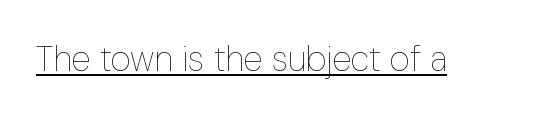
The image shows 35 px thin, condensed type, upright; set normal letter spacing, underlined; low stroke contrast and a medium x-height.
